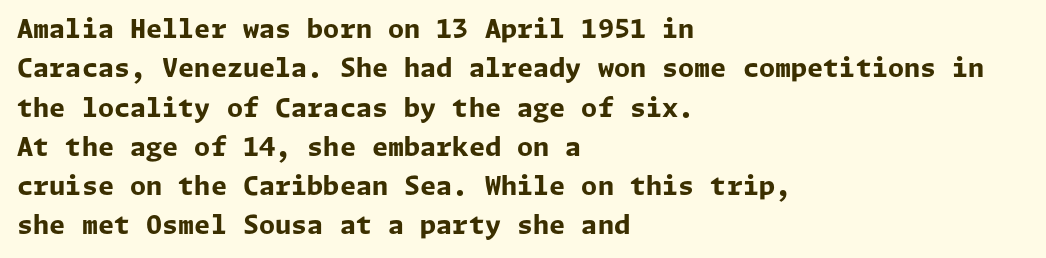
Typeset ragged right — the left edge is the straight one. The passage shown is not underscored anywhere. The lettering stays uniformly vertical, giving the passage a roman look. Short note: letters normally spaced.
